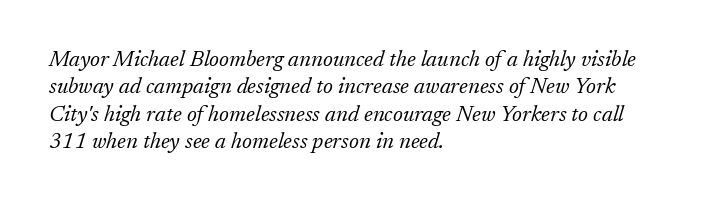
Leftover space on each line is placed entirely after the last word. What stands out about the letter spacing? Nothing — it is the standard amount. Designer's note — italics engaged. The foot of each line stays bare and open. A typesetter would call this leading conventional body-copy spacing. This is not heavy type; no bold has been used.
